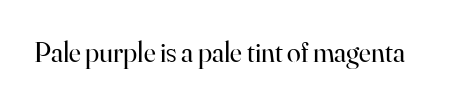
Q: Is the text bold? A: No.
Q: Is the text italic (slanted)? A: No, it is upright.
Q: Is the typeface a serif or a sans-serif typeface? A: Serif.
Q: Is the text underlined? A: No.
Q: Is the spacing between letters normal or unusually wide? A: Normal.
Q: Width (condensed, normal, or wide)? A: Normal.
Q: Stroke contrast? A: High.
Q: x-height? A: Small.
Q: Monospaced? A: No.
